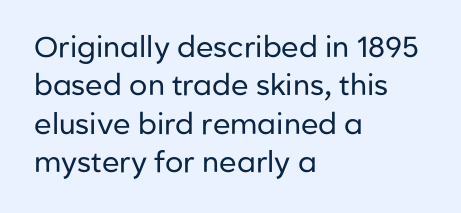
Each line starts at the same left margin while the right side varies. Letters rest on an invisible, unmarked baseline. Does extra space separate the letters? No, they use regular spacing. A typesetter would call this leading conventional body-copy spacing.
